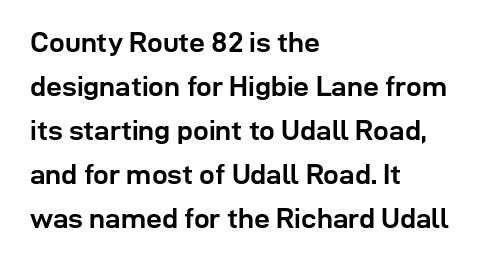
The image shows 28 px semibold sans-serif type, upright; set left-aligned, normal line spacing (1.57x), normal letter spacing, not underlined; low stroke contrast and a medium x-height.
